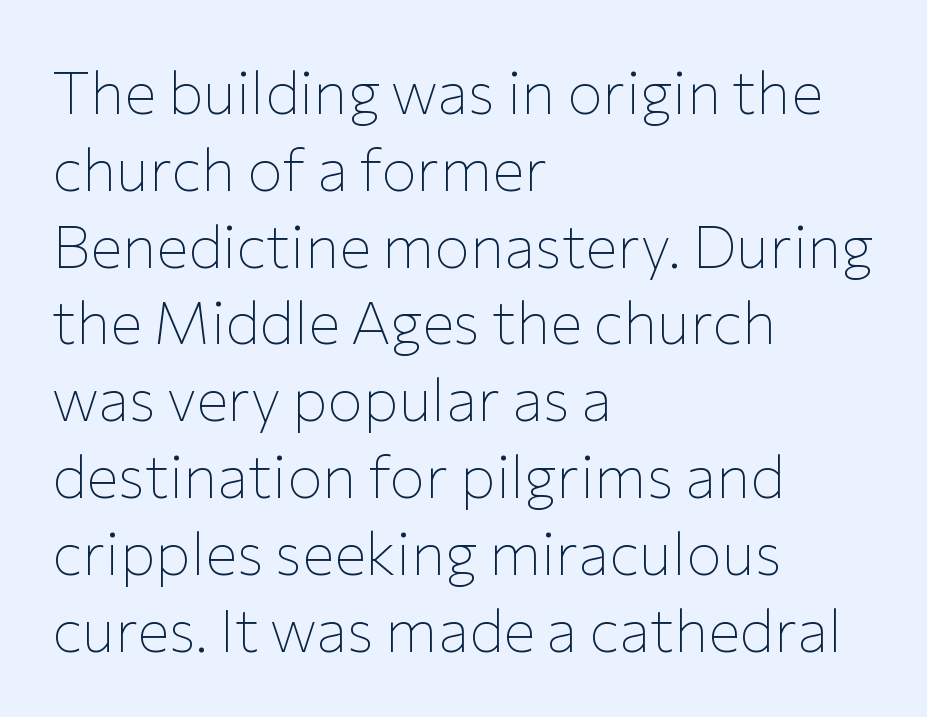
The image shows 60 px thin sans-serif type, upright; set left-aligned, normal line spacing (1.28x), normal letter spacing, not underlined; low stroke contrast and a medium x-height.
